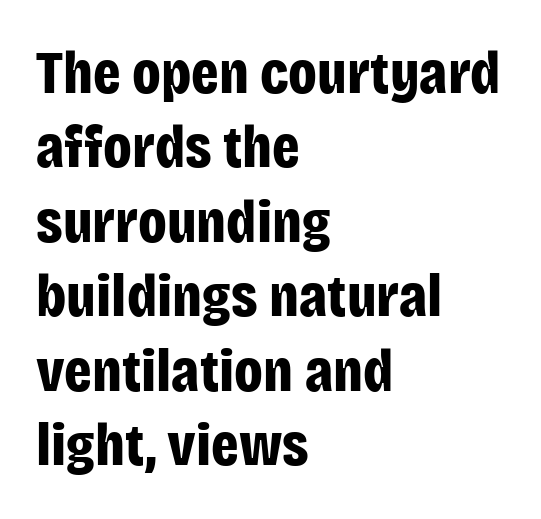
Q: Is the text bold? A: Yes.
Q: Is the text italic (slanted)? A: No, it is upright.
Q: Is the typeface a serif or a sans-serif typeface? A: Sans-serif.
Q: Is the text underlined? A: No.
Q: How is the paragraph aligned? A: Left-aligned.
Q: Is the spacing between letters normal or unusually wide? A: Normal.
Q: Width (condensed, normal, or wide)? A: Condensed.
Q: Stroke contrast? A: Low.
Q: x-height? A: Large.
Q: Monospaced? A: No.
